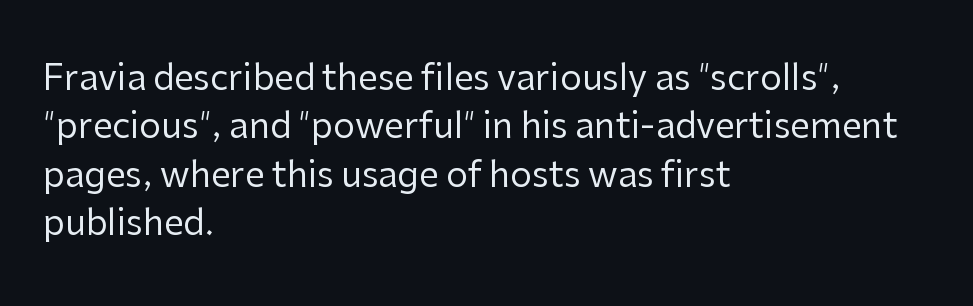
Q: Is the text bold? A: No.
Q: Is the text italic (slanted)? A: No, it is upright.
Q: Is the typeface a serif or a sans-serif typeface? A: Sans-serif.
Q: Is the text underlined? A: No.
Q: How is the paragraph aligned? A: Left-aligned.
Q: Is the spacing between letters normal or unusually wide? A: Normal.
Q: Is the spacing between lines tight, normal or loose? A: Normal.
Q: Width (condensed, normal, or wide)? A: Normal.
Q: Stroke contrast? A: Low.
Q: x-height? A: Medium.
Q: Monospaced? A: No.
